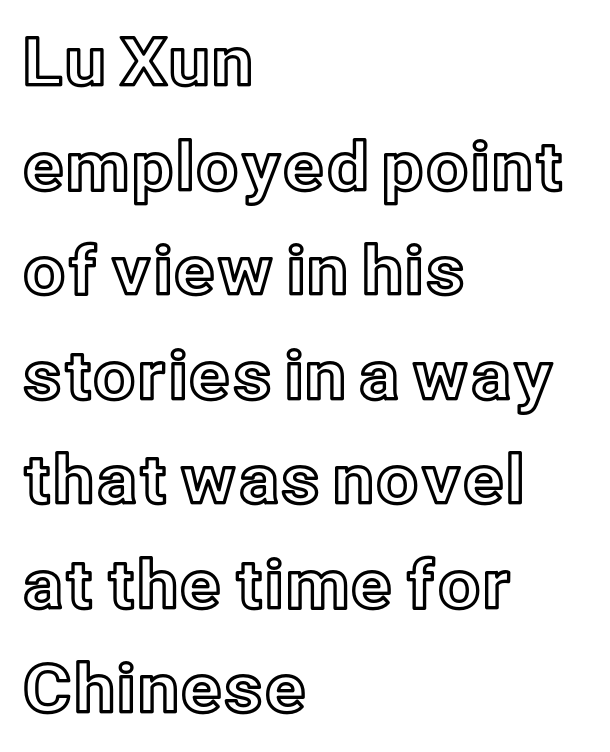
{"italic": "no", "width": "normal", "x_height": "medium", "monospaced": "no", "underline": "no", "align": "left", "line_spacing": "normal", "line_spacing_ratio": 1.56, "letter_spacing": "normal", "letter_spacing_em": 0.0, "glyph_px": 67}
